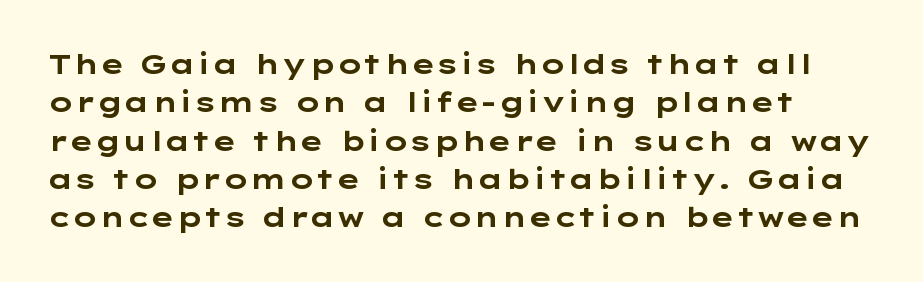
{"italic": "no", "bold": "yes", "underline": "no", "line_spacing": "normal", "line_spacing_ratio": 1.42, "letter_spacing": "normal", "letter_spacing_em": 0.0, "glyph_px": 27}
